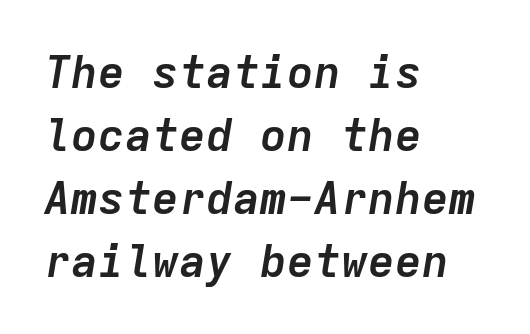
The image shows 45 px semibold type, italic (leaning right), monospaced; set left-aligned, normal line spacing (1.4x), normal letter spacing, not underlined; low stroke contrast and a medium x-height.
